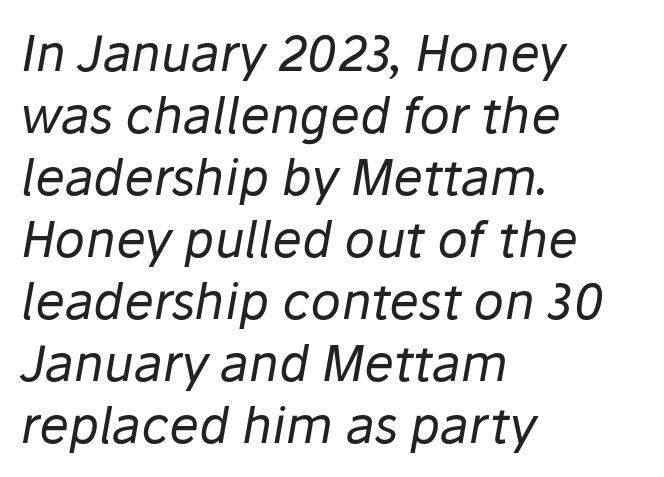
{"italic": "yes", "lean": "right", "slant_degrees": 10, "bold": "no", "weight": "regular", "width": "normal", "stroke_contrast": "low", "x_height": "medium", "monospaced": "no", "underline": "no", "align": "left", "line_spacing_ratio": 1.24, "letter_spacing": "normal", "letter_spacing_em": 0.0, "glyph_px": 50}
